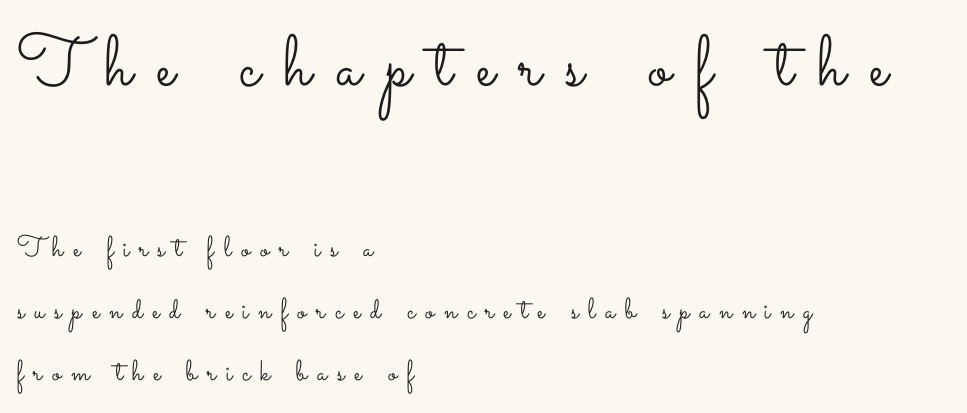
The image shows 72 px light, wide type; set left-aligned, loose line spacing (2.14x), unusually wide letter spacing (+0.34 em), not underlined; the first (top) block is 2.48x larger; low stroke contrast and a small x-height.
